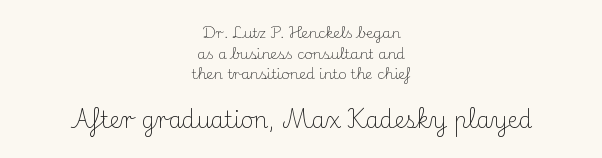
Q: Is the text bold? A: No.
Q: Is the text italic (slanted)? A: No, it is upright.
Q: Is the text underlined? A: No.
Q: How is the paragraph aligned? A: Centered.
Q: Is the spacing between letters normal or unusually wide? A: Normal.
Q: Is the spacing between lines tight, normal or loose? A: Normal.
Q: Which block of text is set in a larger size, the first (top) or the second (bottom)? A: The second (bottom) one.
